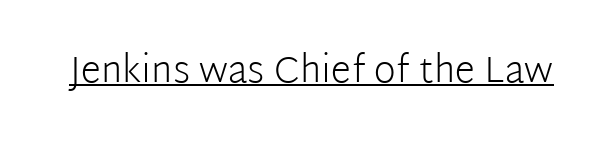
Q: Is the text bold? A: No.
Q: Is the text italic (slanted)? A: No, it is upright.
Q: Is the typeface a serif or a sans-serif typeface? A: Sans-serif.
Q: Is the text underlined? A: Yes.
Q: Is the spacing between letters normal or unusually wide? A: Normal.
Q: Width (condensed, normal, or wide)? A: Normal.
Q: Stroke contrast? A: Low.
Q: x-height? A: Medium.
Q: Monospaced? A: No.
